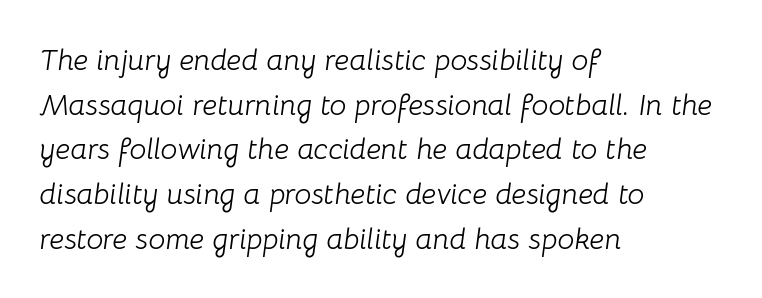
The image shows 30 px light type, italic (leaning right); set left-aligned, normal line spacing (1.49x), normal letter spacing, not underlined; low stroke contrast and a medium x-height.
